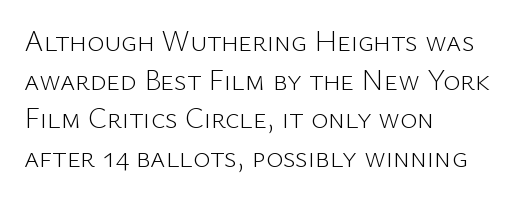
The image shows 29 px light sans-serif type, upright; set left-aligned, normal line spacing (1.33x), normal letter spacing, not underlined; low stroke contrast and a medium x-height.
